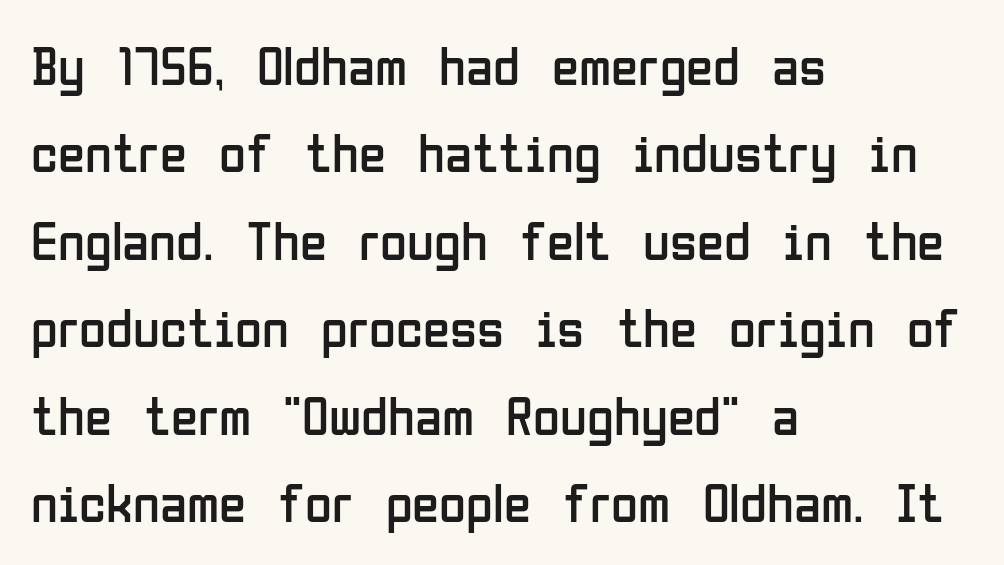
Weight: not bold — regular or lighter. Is this a sans? Yes — the strokes have no serifs. The gap between lines stays unmarked. Alignment: flush left. Posture: vertical. Horizontal bands of white between lines are of average thickness.
